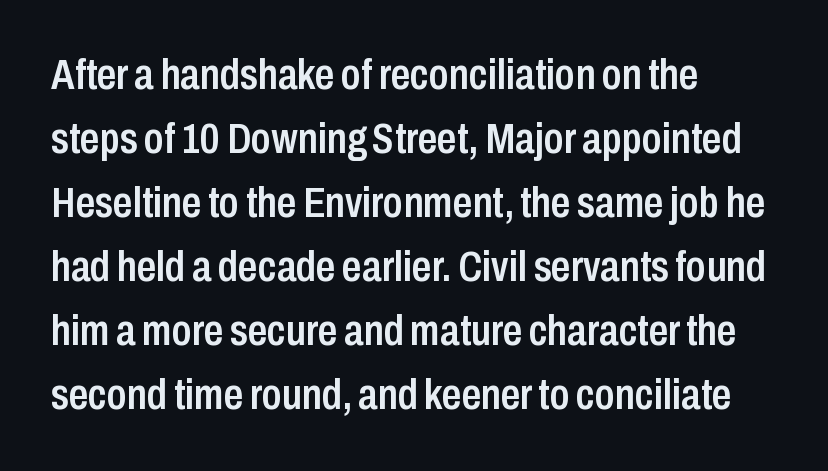
{"serif": "no", "italic": "no", "bold": "semi", "weight": "semibold", "width": "condensed", "stroke_contrast": "low", "x_height": "medium", "monospaced": "no", "underline": "no", "align": "left", "line_spacing": "normal", "line_spacing_ratio": 1.49, "letter_spacing": "normal", "letter_spacing_em": 0.0, "glyph_px": 43}
